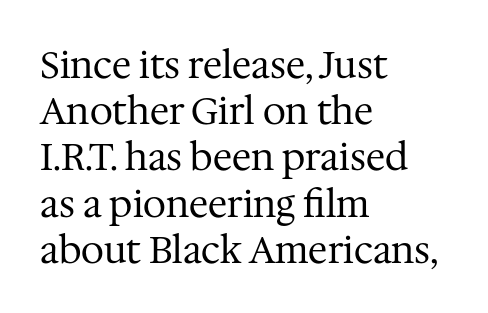
Is there much room between lines? A standard amount, neither cramped nor airy. Serif or sans? Serif — the stroke terminals have little feet. A typesetter would call this proportional, since set widths differ per character. This rendering features lettering with no underline. Compared with typical body copy, the letter spacing here is the same. Italic? Not at all — the glyphs are vertical.
